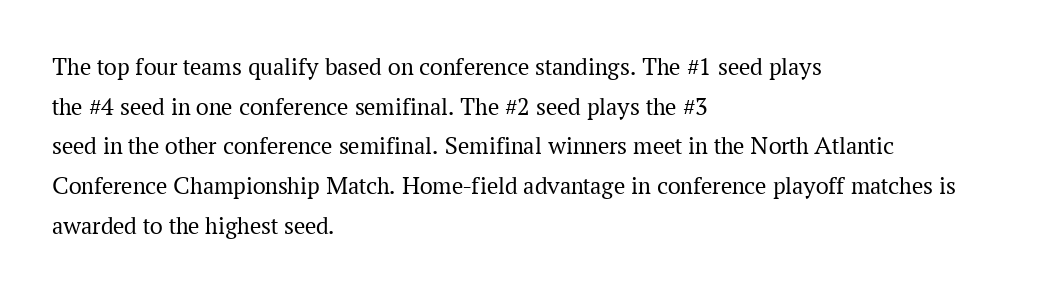
{"italic": "no", "bold": "no", "underline": "no", "align": "left", "line_spacing": "normal", "line_spacing_ratio": 1.59, "letter_spacing": "normal", "letter_spacing_em": 0.0, "glyph_px": 25}
